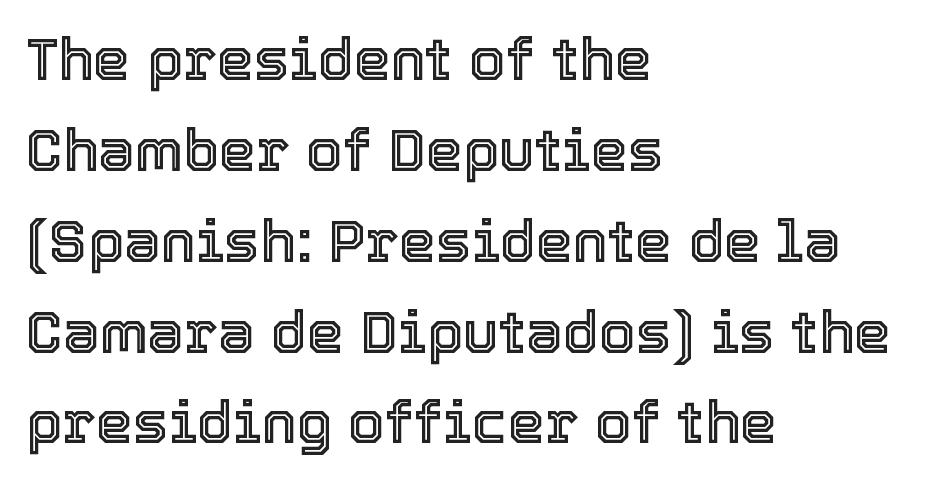
Q: Is the text italic (slanted)? A: No, it is upright.
Q: Is the text underlined? A: No.
Q: How is the paragraph aligned? A: Left-aligned.
Q: Is the spacing between letters normal or unusually wide? A: Normal.
Q: Is the spacing between lines tight, normal or loose? A: Normal.
Q: Width (condensed, normal, or wide)? A: Normal.
Q: x-height? A: Medium.
Q: Monospaced? A: No.
